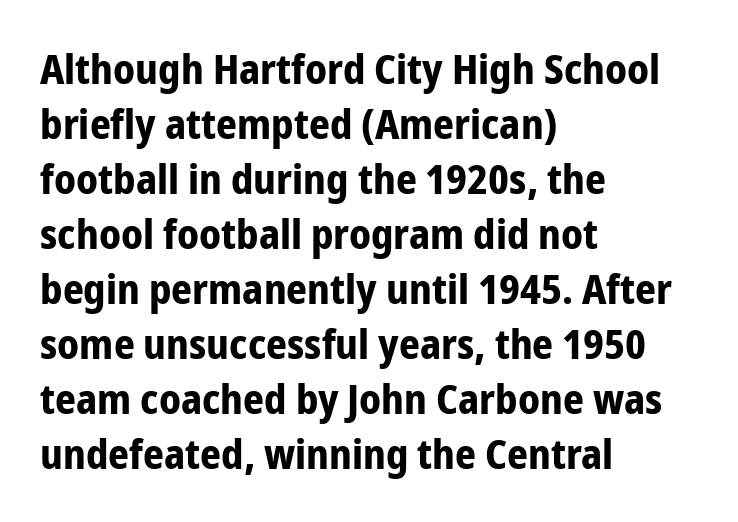
The image shows 41 px bold, condensed sans-serif type, upright; set left-aligned, normal line spacing (1.34x), normal letter spacing, not underlined; low stroke contrast and a medium x-height.
